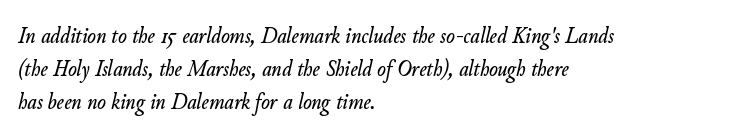
Q: Is the text italic (slanted)? A: Yes, it leans right by about 11 degrees.
Q: Is the text underlined? A: No.
Q: How is the paragraph aligned? A: Left-aligned.
Q: Is the spacing between letters normal or unusually wide? A: Normal.
Q: Is the spacing between lines tight, normal or loose? A: Normal.
